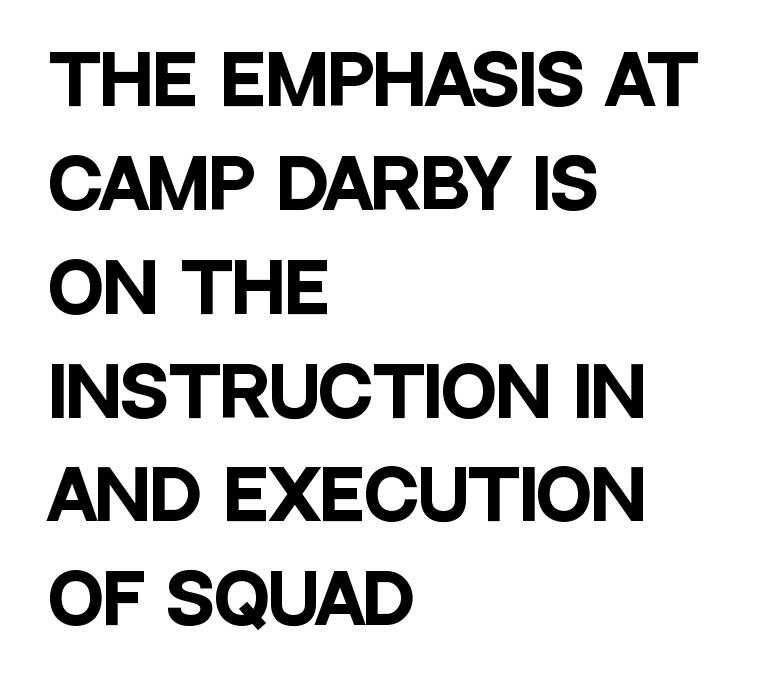
{"serif": "no", "italic": "no", "bold": "yes", "weight": "heavy", "width": "condensed", "stroke_contrast": "low", "x_height": "large", "monospaced": "no", "underline": "no", "align": "left", "line_spacing": "normal", "line_spacing_ratio": 1.55, "letter_spacing": "normal", "letter_spacing_em": 0.0, "glyph_px": 67}
